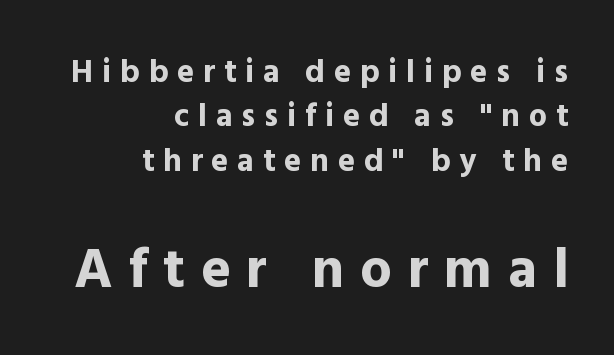
Q: Is the text bold? A: Yes.
Q: Is the text italic (slanted)? A: No, it is upright.
Q: Is the typeface a serif or a sans-serif typeface? A: Sans-serif.
Q: Is the text underlined? A: No.
Q: How is the paragraph aligned? A: Right-aligned.
Q: Is the spacing between letters normal or unusually wide? A: Unusually wide.
Q: Is the spacing between lines tight, normal or loose? A: Normal.
Q: Which block of text is set in a larger size, the first (top) or the second (bottom)? A: The second (bottom) one.
Q: Width (condensed, normal, or wide)? A: Normal.
Q: x-height? A: Medium.
Q: Monospaced? A: No.
